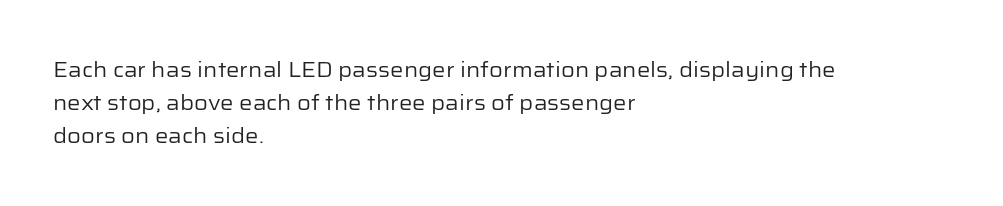
The image shows 21 px text type, upright; set left-aligned, normal line spacing (1.57x), normal letter spacing, not underlined.
